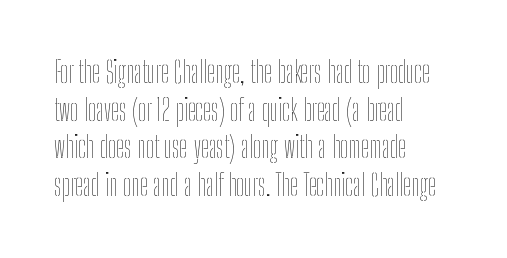
{"italic": "no", "bold": "no", "weight": "thin", "width": "condensed", "stroke_contrast": "low", "x_height": "medium", "monospaced": "no", "underline": "no", "align": "left", "line_spacing": "normal", "line_spacing_ratio": 1.3, "letter_spacing": "normal", "letter_spacing_em": 0.0, "glyph_px": 29}
